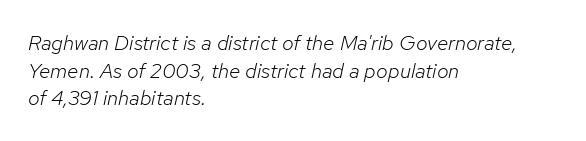
{"italic": "yes", "lean": "right", "slant_degrees": 12, "bold": "no", "underline": "no", "align": "left", "line_spacing": "normal", "line_spacing_ratio": 1.31, "letter_spacing": "normal", "letter_spacing_em": 0.0, "glyph_px": 21}
